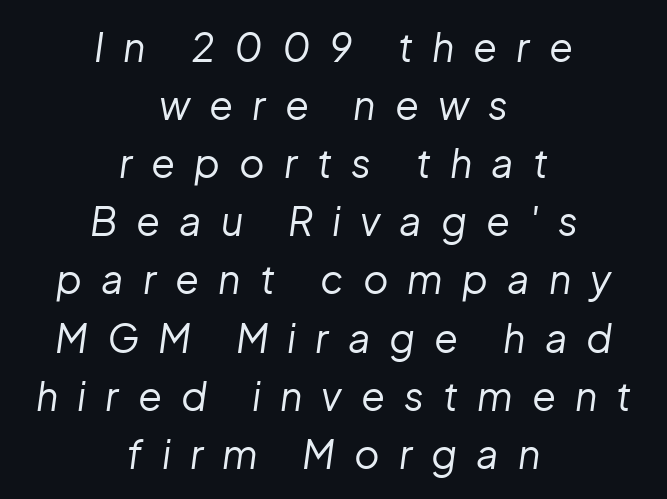
Q: Is the text bold? A: No.
Q: Is the text italic (slanted)? A: Yes, it leans right by about 8 degrees.
Q: Is the text underlined? A: No.
Q: How is the paragraph aligned? A: Centered.
Q: Is the spacing between letters normal or unusually wide? A: Unusually wide.
Q: Is the spacing between lines tight, normal or loose? A: Normal.
Q: Width (condensed, normal, or wide)? A: Normal.
Q: Stroke contrast? A: Low.
Q: x-height? A: Medium.
Q: Monospaced? A: No.
